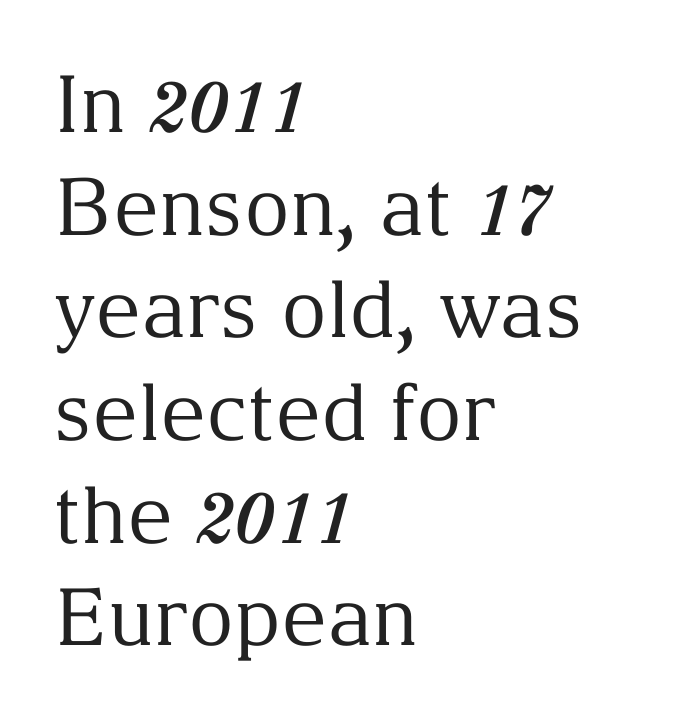
Nothing heavy about these letters — not bold at all. The tracking reads as untouched default to a designer's eye. Successive baselines arrive at the customary interval. Honestly, there is no underline to notice here at all.
